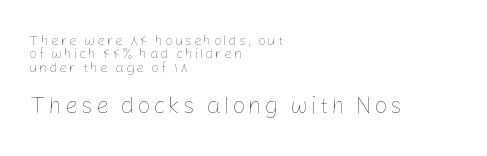
Q: Is the text bold? A: No.
Q: Is the text italic (slanted)? A: No, it is upright.
Q: Is the text underlined? A: No.
Q: How is the paragraph aligned? A: Left-aligned.
Q: Is the spacing between lines tight, normal or loose? A: Tight.
Q: Which block of text is set in a larger size, the first (top) or the second (bottom)? A: The second (bottom) one.
